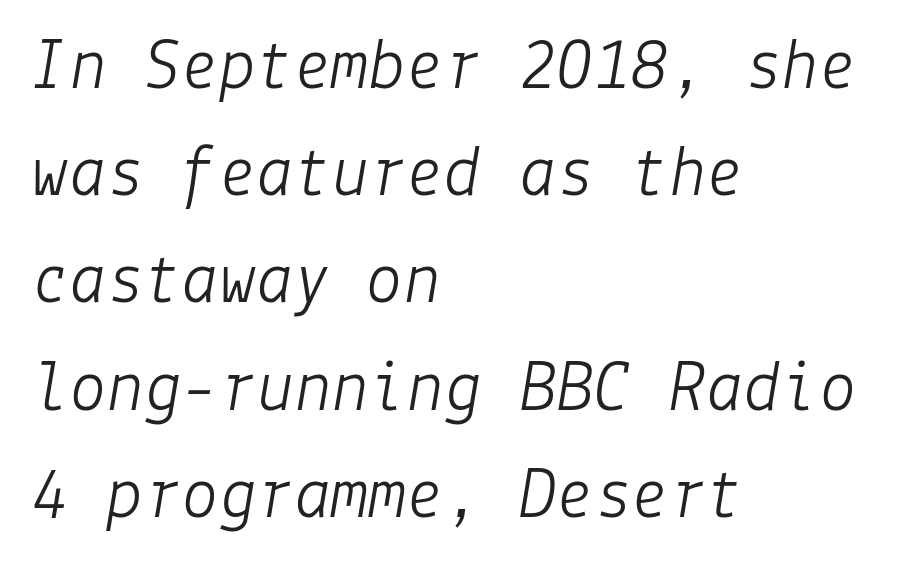
The image shows 75 px light type, italic (leaning right); set left-aligned, normal line spacing (1.43x), normal letter spacing, not underlined; low stroke contrast and a medium x-height.
